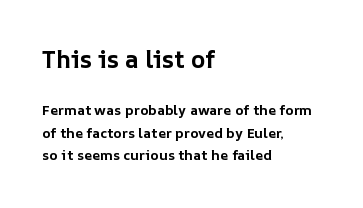
{"italic": "no", "bold": "yes", "underline": "no", "align": "left", "line_spacing": "normal", "line_spacing_ratio": 1.62, "letter_spacing": "normal", "letter_spacing_em": 0.0, "larger_block": "first", "size_ratio": 1.71, "glyph_px": 24}
